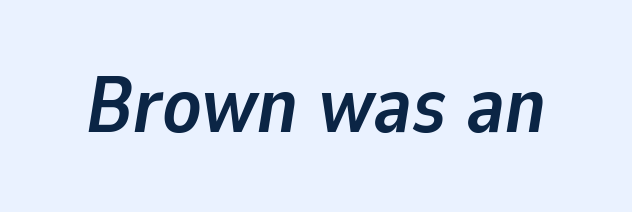
{"italic": "yes", "lean": "right", "slant_degrees": 9, "bold": "yes", "weight": "semibold", "width": "normal", "stroke_contrast": "low", "x_height": "medium", "monospaced": "no", "underline": "no", "letter_spacing": "normal", "letter_spacing_em": 0.0, "glyph_px": 79}
